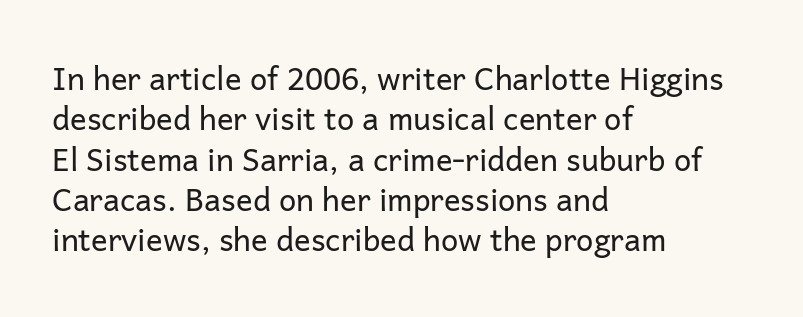
{"serif": "no", "italic": "no", "bold": "no", "weight": "regular", "width": "normal", "stroke_contrast": "low", "x_height": "medium", "monospaced": "no", "underline": "no", "align": "left", "line_spacing": "normal", "line_spacing_ratio": 1.3, "letter_spacing": "normal", "letter_spacing_em": 0.0, "glyph_px": 31}
